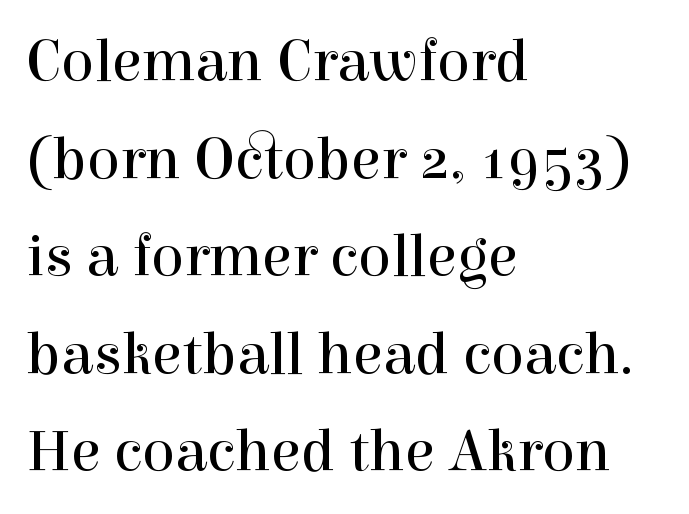
Q: Is the text bold? A: No.
Q: Is the text italic (slanted)? A: No, it is upright.
Q: Is the typeface a serif or a sans-serif typeface? A: Serif.
Q: Is the text underlined? A: No.
Q: How is the paragraph aligned? A: Left-aligned.
Q: Is the spacing between letters normal or unusually wide? A: Normal.
Q: Is the spacing between lines tight, normal or loose? A: Normal.
Q: Width (condensed, normal, or wide)? A: Normal.
Q: x-height? A: Medium.
Q: Monospaced? A: No.
